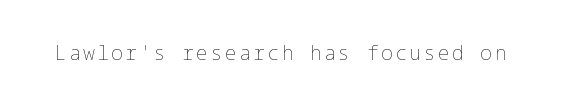
Q: Is the text bold? A: No.
Q: Is the text italic (slanted)? A: No, it is upright.
Q: Is the text underlined? A: No.
